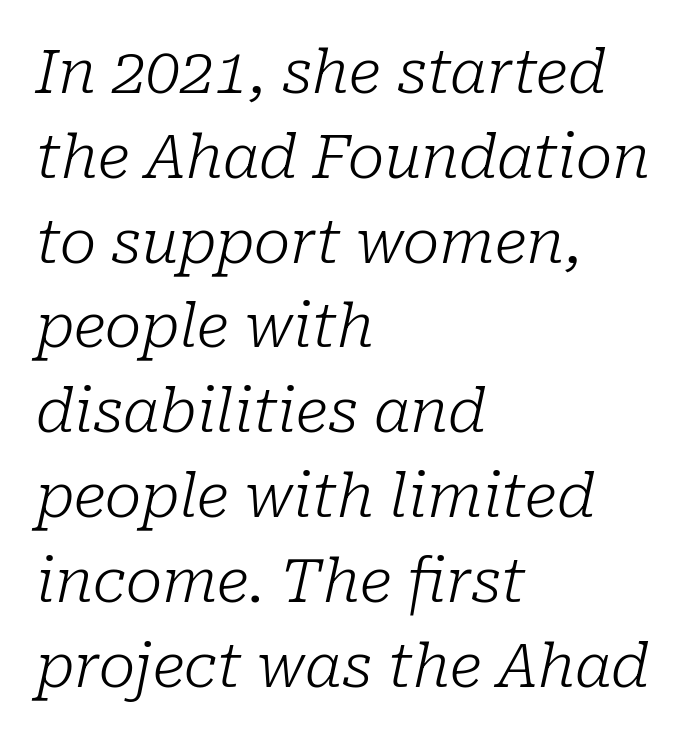
{"serif": "yes", "italic": "yes", "lean": "right", "slant_degrees": 10, "bold": "no", "weight": "light", "width": "normal", "stroke_contrast": "low", "x_height": "medium", "monospaced": "no", "underline": "no", "align": "left", "line_spacing": "normal", "line_spacing_ratio": 1.39, "letter_spacing": "normal", "letter_spacing_em": 0.0, "glyph_px": 61}
